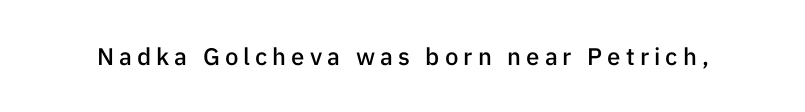
{"italic": "no", "bold": "semi", "underline": "no", "letter_spacing": "wide", "letter_spacing_em": 0.21, "glyph_px": 24}
